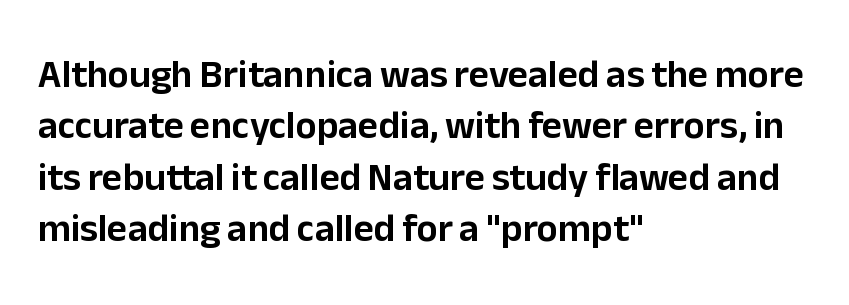
Q: Is the text italic (slanted)? A: No, it is upright.
Q: Is the typeface a serif or a sans-serif typeface? A: Sans-serif.
Q: Is the text underlined? A: No.
Q: How is the paragraph aligned? A: Left-aligned.
Q: Is the spacing between letters normal or unusually wide? A: Normal.
Q: Is the spacing between lines tight, normal or loose? A: Normal.
Q: Width (condensed, normal, or wide)? A: Normal.
Q: Stroke contrast? A: Low.
Q: x-height? A: Medium.
Q: Monospaced? A: No.
